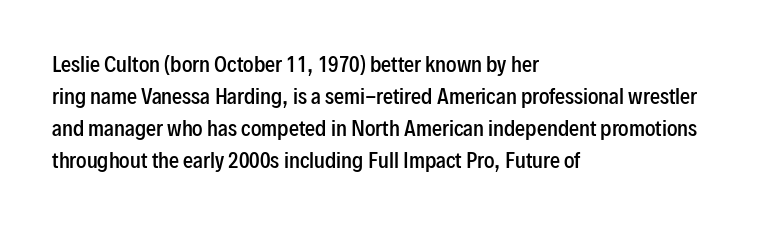
The sample has been set in demibold, a notch under bold. Underlining? Definitely not there. The letters sit at their default tracking, neither squeezed nor spread. Unlike italic type, these characters show no tilt at all. These lines are set flush left with a ragged right edge.
